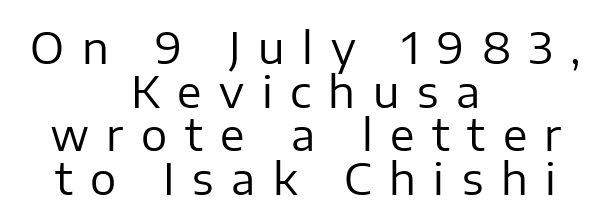
Q: Is the text bold? A: No.
Q: Is the text italic (slanted)? A: No, it is upright.
Q: Is the typeface a serif or a sans-serif typeface? A: Sans-serif.
Q: Is the text underlined? A: No.
Q: How is the paragraph aligned? A: Centered.
Q: Is the spacing between letters normal or unusually wide? A: Unusually wide.
Q: Is the spacing between lines tight, normal or loose? A: Tight.
Q: Width (condensed, normal, or wide)? A: Normal.
Q: Stroke contrast? A: Low.
Q: x-height? A: Medium.
Q: Monospaced? A: No.
